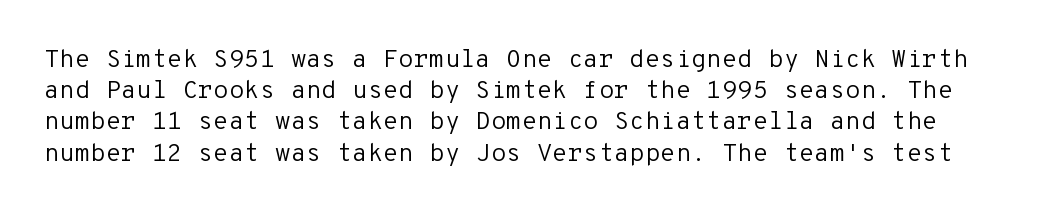
Look at the tracking — it's just the regular setting, nothing added. This is roman type, the default non-slanted kind. The face looks like a standard text weight, possibly lighter. Rule under the text: the space is simply empty.
